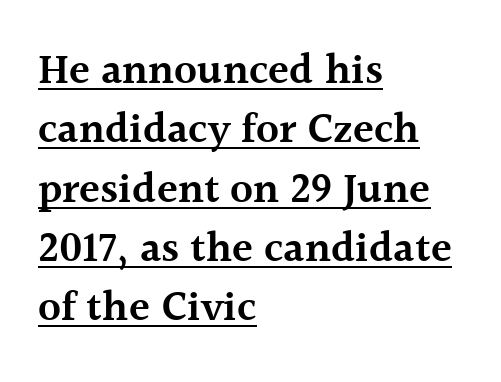
What stands out about the letter spacing? Nothing — it is the standard amount. Vertically, the passage feels balanced, rows spaced as you'd expect. Do the characters align in a grid? No, the font is proportional. Font category for this specimen: serif. The specimen includes a rule beneath the text block's lines. Quick note: not italic, upright.
